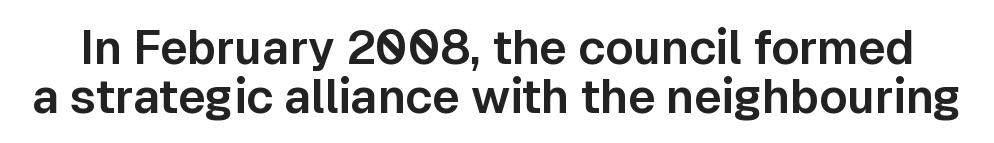
Unlike a traditional serif, this face leaves its strokes unadorned. Horizontal bands of white between lines are thin slivers. Note the varied advance widths — an 'i' is clearly narrower than an 'm'. Is there any slant? The stems are plumb.
